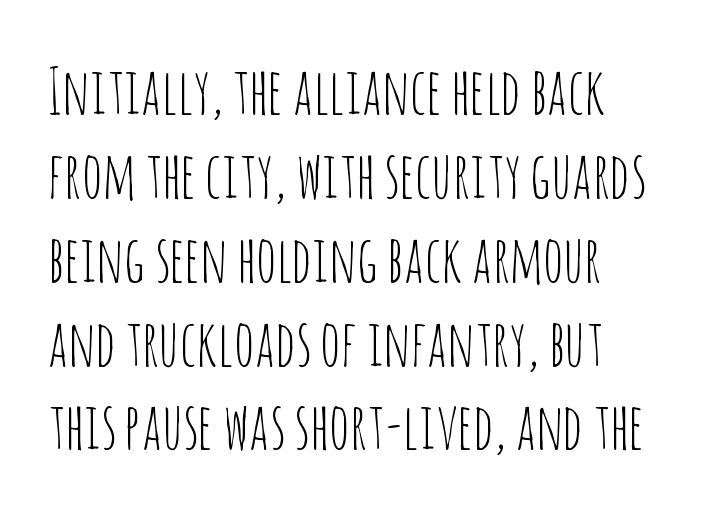
Q: Is the text bold? A: No.
Q: Is the text italic (slanted)? A: No, it is upright.
Q: Is the typeface a serif or a sans-serif typeface? A: Sans-serif.
Q: Is the text underlined? A: No.
Q: Is the spacing between letters normal or unusually wide? A: Normal.
Q: Is the spacing between lines tight, normal or loose? A: Normal.
Q: Width (condensed, normal, or wide)? A: Condensed.
Q: Stroke contrast? A: Low.
Q: x-height? A: Large.
Q: Monospaced? A: No.
